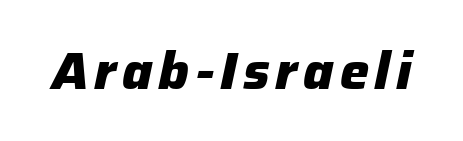
Q: Is the text bold? A: Yes.
Q: Is the text italic (slanted)? A: Yes, it leans right by about 12 degrees.
Q: Is the text underlined? A: No.
Q: Width (condensed, normal, or wide)? A: Normal.
Q: Stroke contrast? A: Low.
Q: x-height? A: Medium.
Q: Monospaced? A: No.
